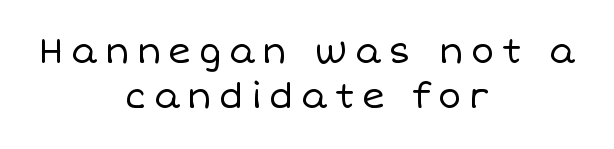
Style check: upright. These lines stack symmetrically, like a column narrowing and widening about its center. A typesetter would call this proportional, since set widths differ per character. The typesetting does not lean heavy: it is not bold. How are the letters spaced? Widely, with obvious added tracking.
